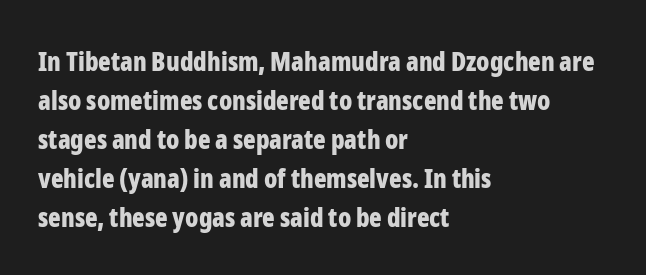
The image shows 26 px bold type, upright; set left-aligned, normal line spacing (1.5x), normal letter spacing, not underlined.
